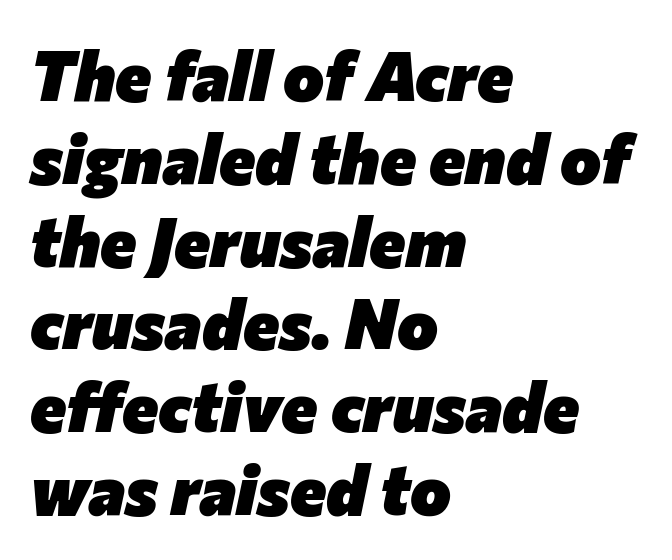
Q: Is the text bold? A: Yes.
Q: Is the text italic (slanted)? A: Yes, it leans right by about 12 degrees.
Q: Is the text underlined? A: No.
Q: How is the paragraph aligned? A: Left-aligned.
Q: Is the spacing between letters normal or unusually wide? A: Normal.
Q: Width (condensed, normal, or wide)? A: Normal.
Q: Stroke contrast? A: Low.
Q: x-height? A: Medium.
Q: Monospaced? A: No.
